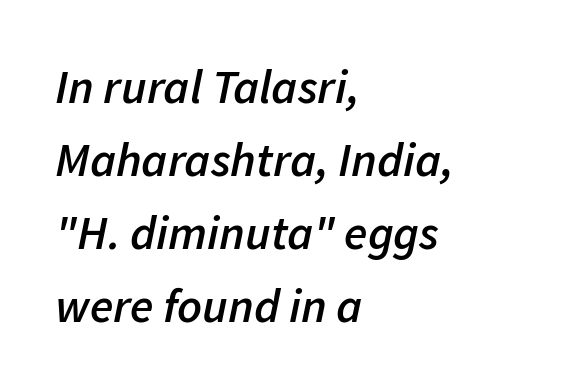
{"italic": "yes", "lean": "right", "slant_degrees": 11, "bold": "semi", "weight": "semibold", "width": "normal", "stroke_contrast": "low", "x_height": "medium", "monospaced": "no", "underline": "no", "align": "left", "line_spacing": "normal", "line_spacing_ratio": 1.52, "letter_spacing": "normal", "letter_spacing_em": 0.0, "glyph_px": 48}
